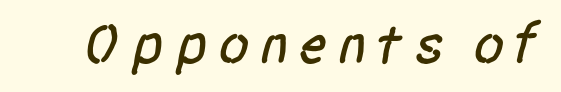
The image shows 57 px condensed sans-serif type; set not underlined; low stroke contrast and a large x-height.
